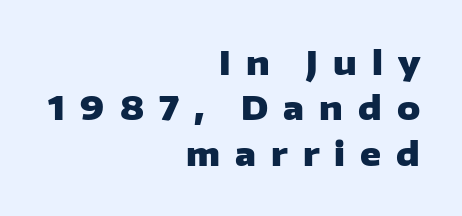
The image shows 32 px heavy, wide sans-serif type, upright; set right-aligned, normal line spacing (1.42x), unusually wide letter spacing (+0.47 em), not underlined; low stroke contrast and a medium x-height.
